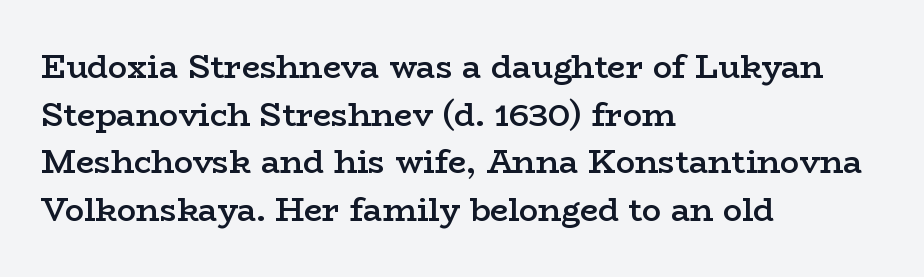
{"serif": "yes", "italic": "no", "bold": "semi", "weight": "semibold", "width": "wide", "stroke_contrast": "low", "x_height": "medium", "monospaced": "no", "underline": "no", "align": "left", "line_spacing": "normal", "line_spacing_ratio": 1.49, "letter_spacing": "normal", "letter_spacing_em": 0.0, "glyph_px": 32}
